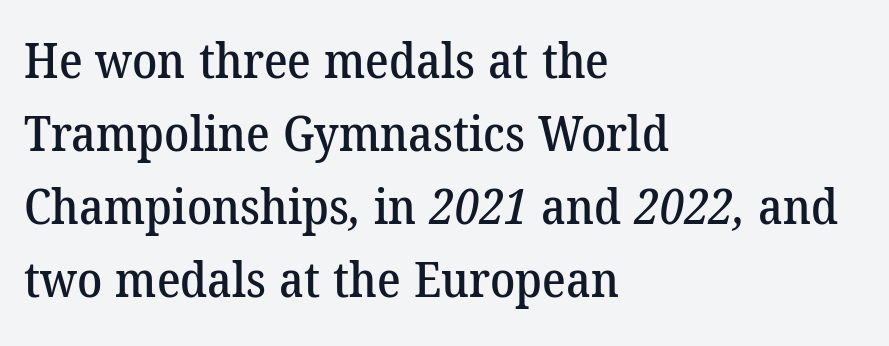
The letterforms sit shoulder to shoulder at normal distance. Typeset ragged right — the left edge is the straight one. One glance says typical: line gaps are just what's usual. Descenders hang freely into open space. Examine the stroke ends and you'll spot serifs.
